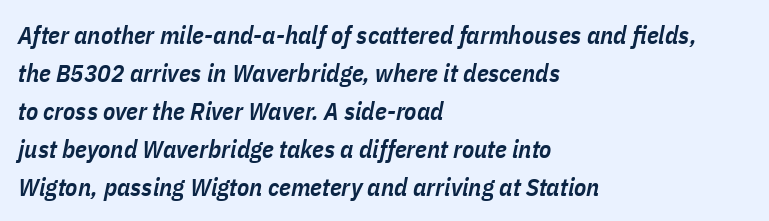
The image shows 25 px text type, italic (leaning right); set left-aligned, normal line spacing (1.52x), normal letter spacing, not underlined.
